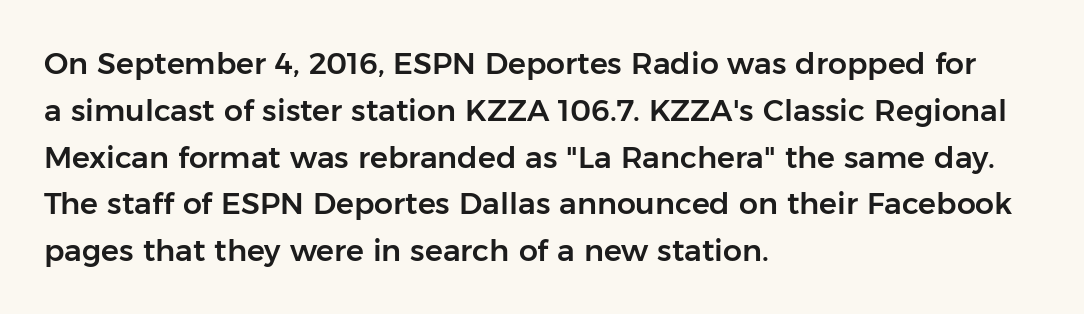
{"serif": "no", "italic": "no", "width": "normal", "stroke_contrast": "low", "x_height": "medium", "monospaced": "no", "underline": "no", "align": "left", "line_spacing": "normal", "line_spacing_ratio": 1.56, "letter_spacing": "normal", "letter_spacing_em": 0.0, "glyph_px": 30}
